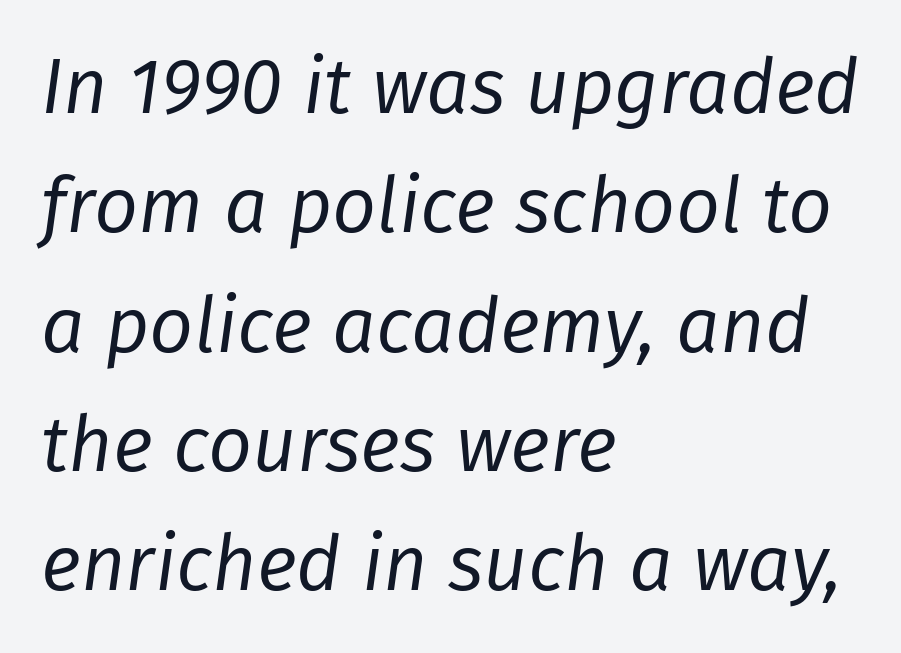
{"italic": "yes", "lean": "right", "slant_degrees": 8, "bold": "no", "weight": "regular", "width": "normal", "stroke_contrast": "low", "x_height": "medium", "monospaced": "no", "underline": "no", "align": "left", "line_spacing": "normal", "line_spacing_ratio": 1.55, "letter_spacing": "normal", "letter_spacing_em": 0.0, "glyph_px": 77}
